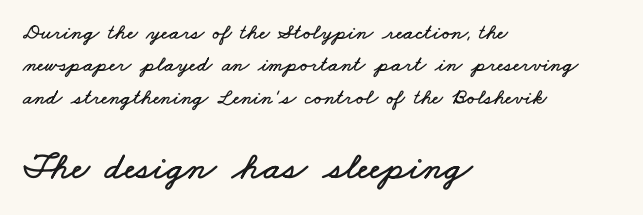
{"width": "wide", "stroke_contrast": "low", "x_height": "small", "monospaced": "no", "underline": "no", "align": "left", "line_spacing": "normal", "line_spacing_ratio": 1.47, "letter_spacing": "normal", "letter_spacing_em": 0.0, "larger_block": "second", "size_ratio": 1.77, "glyph_px": 39}
